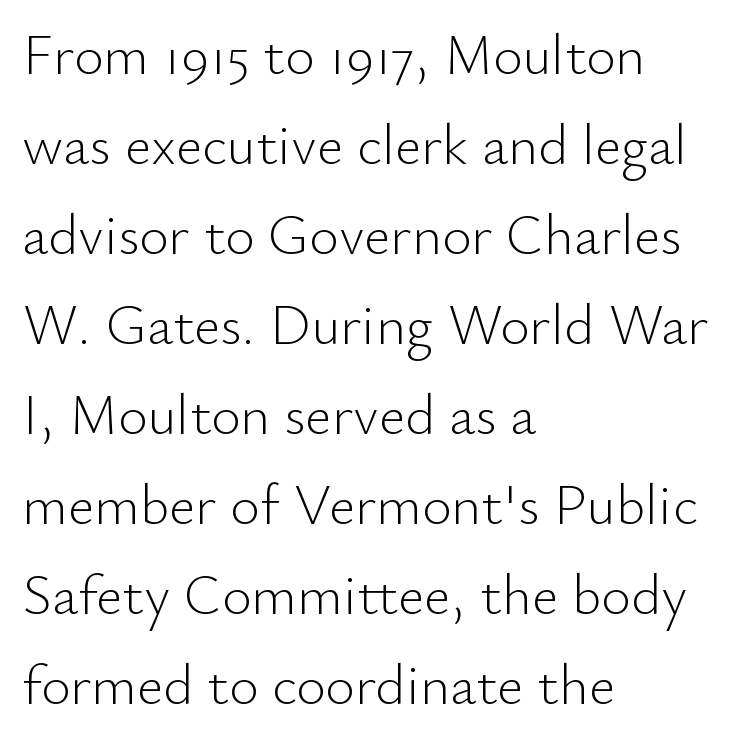
The lettering holds an erect, upright posture throughout. The cut favours lightness, reaching ordinary text weight at its darkest. Do the characters align in a grid? No, the font is proportional. The foot of each line stays bare and open. Horizontal bands of white between lines are of average thickness.
